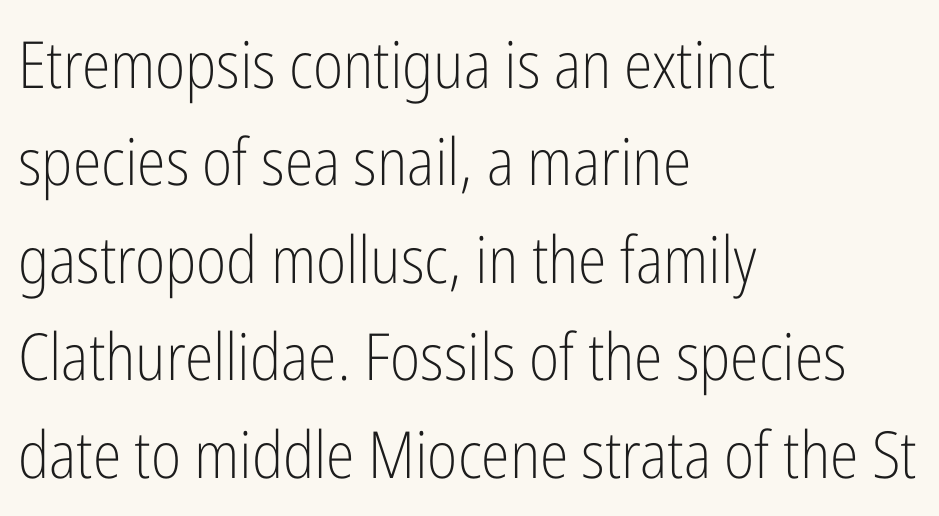
{"serif": "no", "italic": "no", "bold": "no", "weight": "light", "width": "condensed", "stroke_contrast": "low", "x_height": "medium", "monospaced": "no", "underline": "no", "align": "left", "line_spacing": "normal", "line_spacing_ratio": 1.5, "letter_spacing": "normal", "letter_spacing_em": 0.0, "glyph_px": 65}
